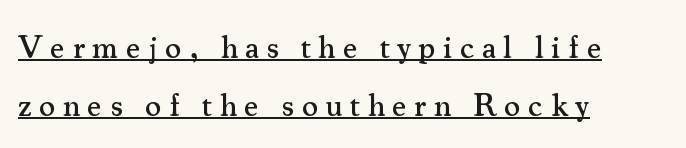
Q: Is the text italic (slanted)? A: No, it is upright.
Q: Is the typeface a serif or a sans-serif typeface? A: Serif.
Q: Is the text underlined? A: Yes.
Q: How is the paragraph aligned? A: Left-aligned.
Q: Is the spacing between letters normal or unusually wide? A: Unusually wide.
Q: Width (condensed, normal, or wide)? A: Normal.
Q: Stroke contrast? A: Medium.
Q: x-height? A: Small.
Q: Monospaced? A: No.
